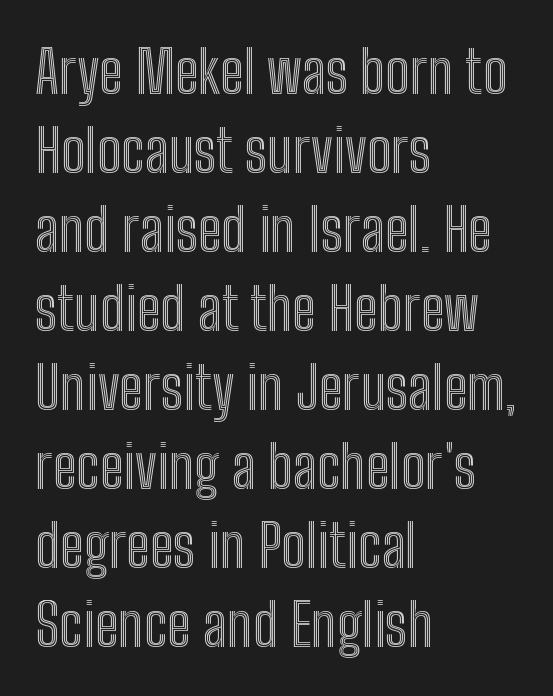
The image shows 59 px condensed type, upright; set left-aligned, normal line spacing (1.34x), normal letter spacing, not underlined; a medium x-height.
